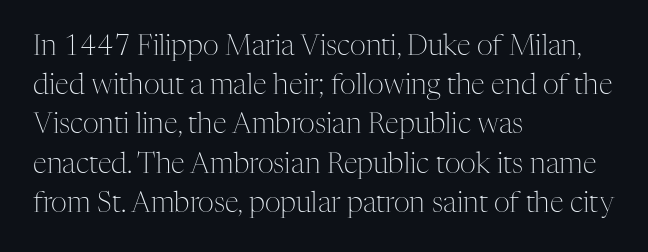
A light-to-regular cut is what we see here. The font's upright variant was chosen for this text. Which margin do the lines hug? The left one — the right edge is uneven. Look at the tracking — it's just the regular setting, nothing added. Little horizontal feet cap the strokes, marking this as serif type. These lines sit exactly where default settings would place them.
